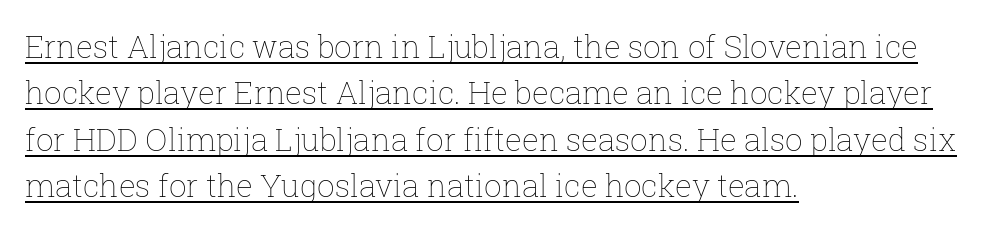
{"italic": "no", "bold": "no", "weight": "thin", "width": "normal", "stroke_contrast": "low", "x_height": "medium", "monospaced": "no", "underline": "yes", "align": "left", "line_spacing": "normal", "line_spacing_ratio": 1.5, "letter_spacing": "normal", "letter_spacing_em": 0.0, "glyph_px": 31}
